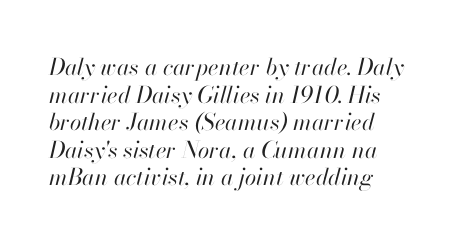
The type is set solid horizontally, with unmodified tracking. Weight: not bold — regular or lighter. Has an underline been added? It has not. Leftover space on each line is placed entirely after the last word. Slant detected: the letters are inclined.
